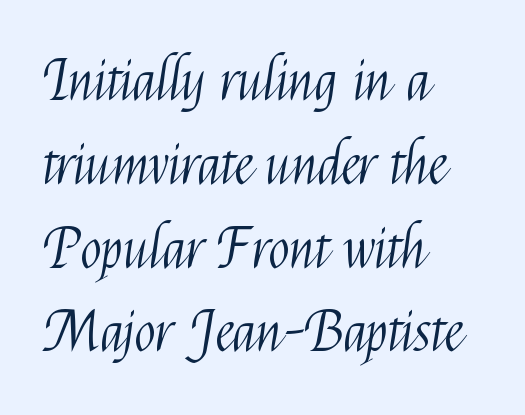
The designer left line spacing at the default. Compared with typical body copy, the letter spacing here is the same. Descenders hang freely into open space. A typesetter would call this proportional, since set widths differ per character. What kind of face is this? One without serifs — a sans. No letter is thick-stroked: the sample isn't bold.
